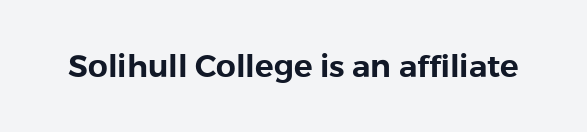
Q: Is the text italic (slanted)? A: No, it is upright.
Q: Is the typeface a serif or a sans-serif typeface? A: Sans-serif.
Q: Is the text underlined? A: No.
Q: Is the spacing between letters normal or unusually wide? A: Normal.
Q: Width (condensed, normal, or wide)? A: Normal.
Q: Stroke contrast? A: Low.
Q: x-height? A: Medium.
Q: Monospaced? A: No.
